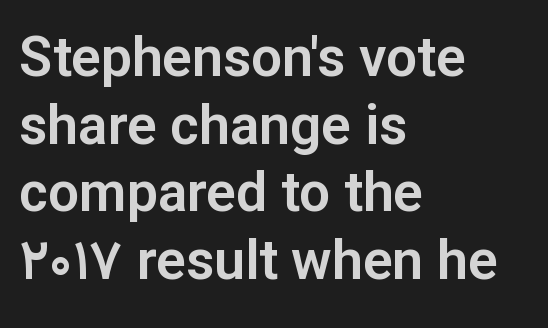
Q: Is the text italic (slanted)? A: No, it is upright.
Q: Is the typeface a serif or a sans-serif typeface? A: Sans-serif.
Q: Is the text underlined? A: No.
Q: How is the paragraph aligned? A: Left-aligned.
Q: Is the spacing between letters normal or unusually wide? A: Normal.
Q: Width (condensed, normal, or wide)? A: Normal.
Q: Stroke contrast? A: Low.
Q: x-height? A: Medium.
Q: Monospaced? A: No.
